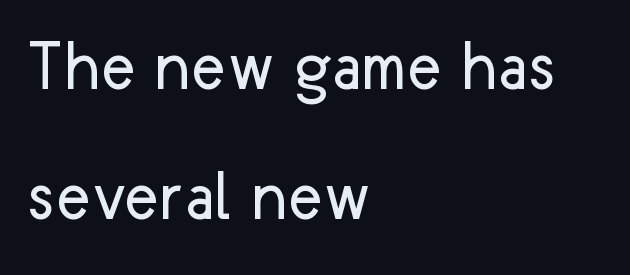
The text block is weighted toward the left margin, trailing off unevenly rightward. Stroke terminals: plain, sans-serif. The line texture is even and compact thanks to regular tracking. You could not count columns in this text — the font is proportionally spaced. Each stroke keeps to a modest, everyday thickness or less.
